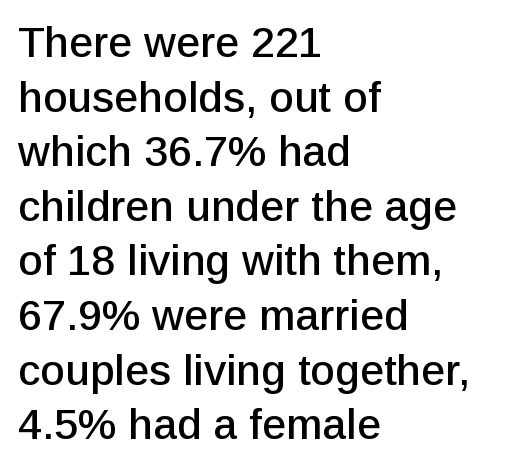
Q: Is the text italic (slanted)? A: No, it is upright.
Q: Is the typeface a serif or a sans-serif typeface? A: Sans-serif.
Q: Is the text underlined? A: No.
Q: How is the paragraph aligned? A: Left-aligned.
Q: Is the spacing between letters normal or unusually wide? A: Normal.
Q: Is the spacing between lines tight, normal or loose? A: Normal.
Q: Width (condensed, normal, or wide)? A: Normal.
Q: Stroke contrast? A: Low.
Q: x-height? A: Medium.
Q: Monospaced? A: No.
